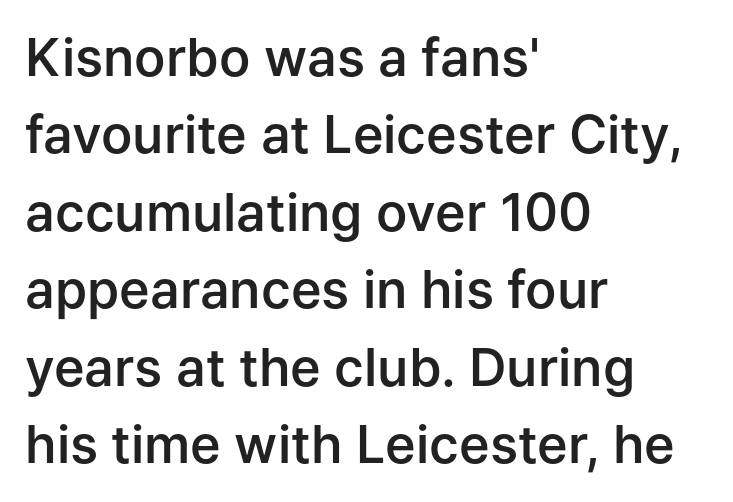
{"serif": "no", "italic": "no", "bold": "semi", "weight": "semibold", "width": "normal", "stroke_contrast": "low", "x_height": "medium", "monospaced": "no", "underline": "no", "align": "left", "line_spacing": "normal", "line_spacing_ratio": 1.49, "letter_spacing": "normal", "letter_spacing_em": 0.0, "glyph_px": 52}
